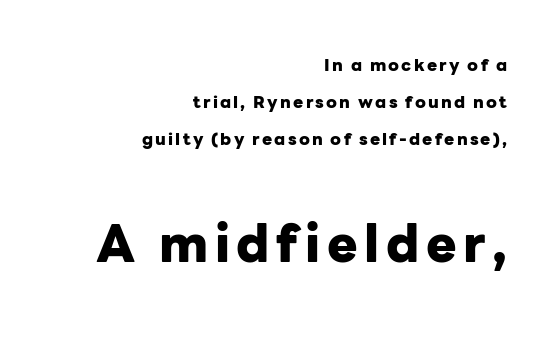
The image shows 51 px heavy sans-serif type, upright; set right-aligned, loose line spacing (2.19x), not underlined; the second (bottom) block is 3.0x larger; low stroke contrast and a medium x-height.
